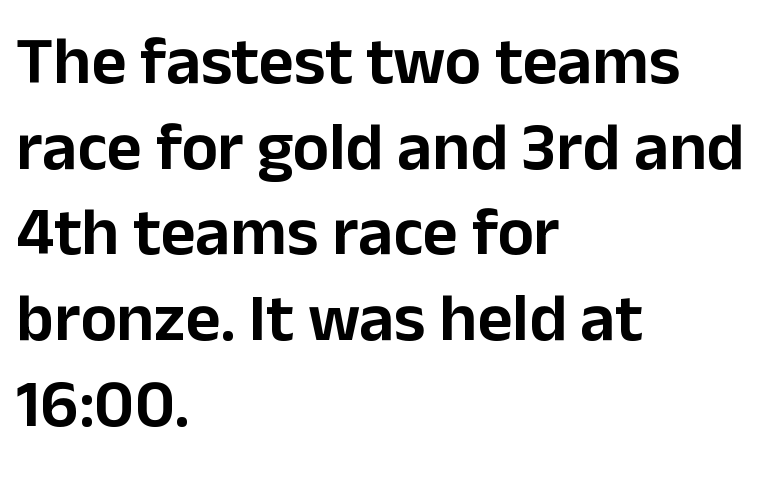
{"serif": "no", "italic": "no", "width": "normal", "stroke_contrast": "low", "x_height": "medium", "monospaced": "no", "underline": "no", "align": "left", "line_spacing": "normal", "line_spacing_ratio": 1.26, "letter_spacing": "normal", "letter_spacing_em": 0.0, "glyph_px": 68}
